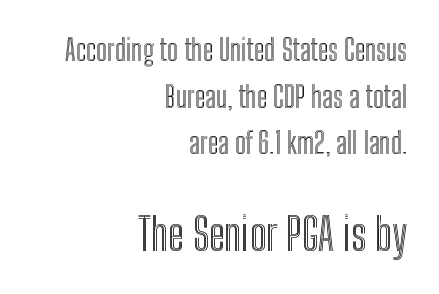
{"italic": "no", "width": "condensed", "x_height": "medium", "monospaced": "no", "underline": "no", "align": "right", "line_spacing": "normal", "line_spacing_ratio": 1.61, "letter_spacing": "normal", "letter_spacing_em": 0.0, "larger_block": "second", "size_ratio": 1.52, "glyph_px": 44}
